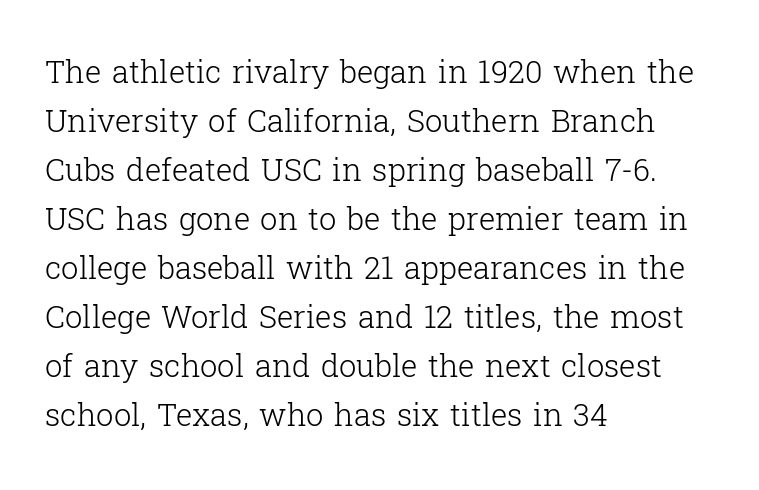
Q: Is the text bold? A: No.
Q: Is the text italic (slanted)? A: No, it is upright.
Q: Is the typeface a serif or a sans-serif typeface? A: Serif.
Q: Is the text underlined? A: No.
Q: How is the paragraph aligned? A: Left-aligned.
Q: Is the spacing between letters normal or unusually wide? A: Normal.
Q: Is the spacing between lines tight, normal or loose? A: Normal.
Q: Width (condensed, normal, or wide)? A: Normal.
Q: Stroke contrast? A: Low.
Q: x-height? A: Medium.
Q: Monospaced? A: No.
